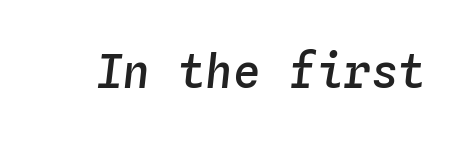
Compared with ordinary roman type, these characters are visibly tilted. A semibold gives these letters moderate extra thickness, short of bold. Caption: standard tracking, unaltered. Decoration check: the copy has no underline. Do the characters align in a grid? Yes, the font is monospaced.
